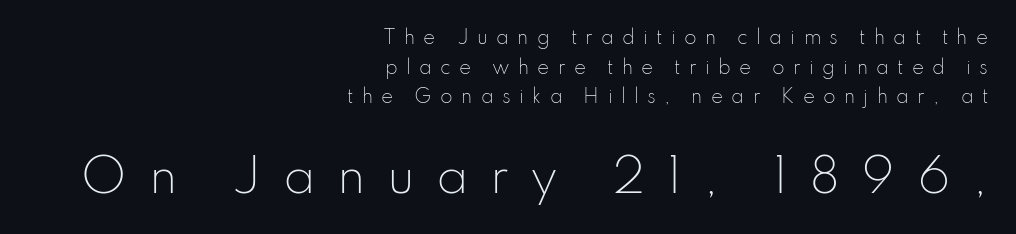
{"serif": "no", "italic": "no", "bold": "no", "weight": "light", "width": "normal", "stroke_contrast": "low", "x_height": "small", "monospaced": "no", "underline": "no", "align": "right", "line_spacing": "normal", "line_spacing_ratio": 1.64, "letter_spacing": "wide", "letter_spacing_em": 0.46, "larger_block": "second", "size_ratio": 2.56, "glyph_px": 46}
